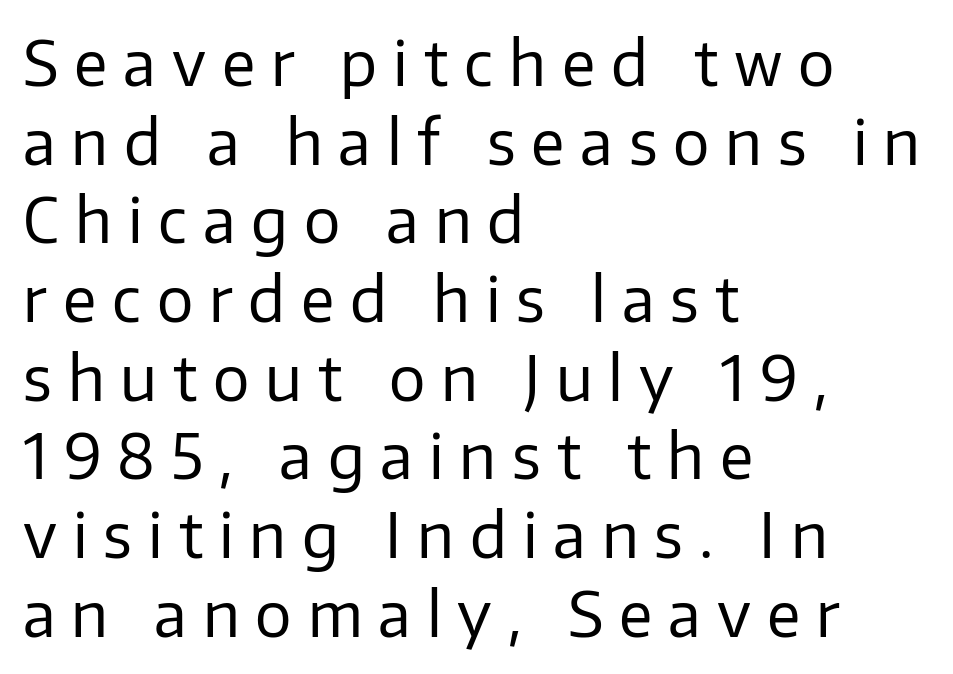
Q: Is the text bold? A: No.
Q: Is the text italic (slanted)? A: No, it is upright.
Q: Is the typeface a serif or a sans-serif typeface? A: Sans-serif.
Q: Is the text underlined? A: No.
Q: How is the paragraph aligned? A: Left-aligned.
Q: Is the spacing between letters normal or unusually wide? A: Unusually wide.
Q: Is the spacing between lines tight, normal or loose? A: Normal.
Q: Width (condensed, normal, or wide)? A: Normal.
Q: Stroke contrast? A: Low.
Q: x-height? A: Medium.
Q: Monospaced? A: No.
